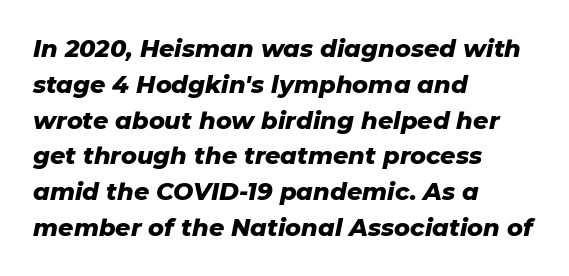
The sample has been set heavy, in full bold. Left-aligned paragraph, ragged on the right. A clean baseline with only descenders dipping below it. Vertical spacing — default.
